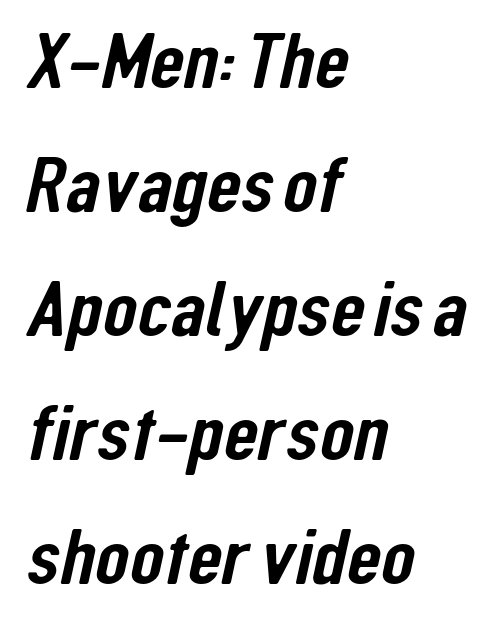
{"serif": "no", "width": "condensed", "stroke_contrast": "low", "x_height": "medium", "monospaced": "no", "underline": "no", "align": "left", "line_spacing": "normal", "line_spacing_ratio": 1.57, "letter_spacing": "normal", "letter_spacing_em": 0.0, "glyph_px": 79}
